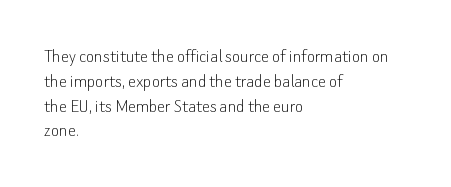
Each stroke keeps to a modest, everyday thickness or less. The type is set solid horizontally, with unmodified tracking. Italic: no, the glyphs are upright roman. In CSS terms this would be text-align: left.
